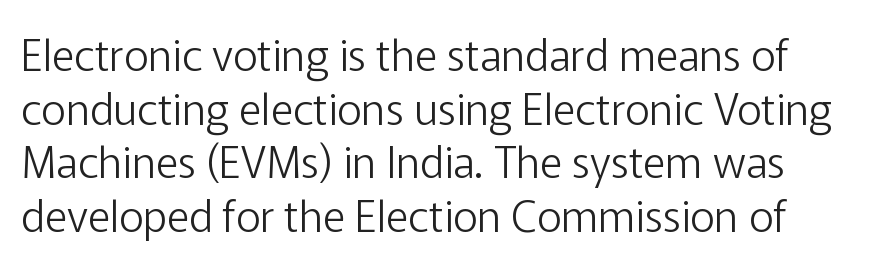
Q: Is the text bold? A: No.
Q: Is the text italic (slanted)? A: No, it is upright.
Q: Is the typeface a serif or a sans-serif typeface? A: Sans-serif.
Q: Is the text underlined? A: No.
Q: Is the spacing between letters normal or unusually wide? A: Normal.
Q: Is the spacing between lines tight, normal or loose? A: Normal.
Q: Width (condensed, normal, or wide)? A: Normal.
Q: Stroke contrast? A: Low.
Q: x-height? A: Medium.
Q: Monospaced? A: No.
